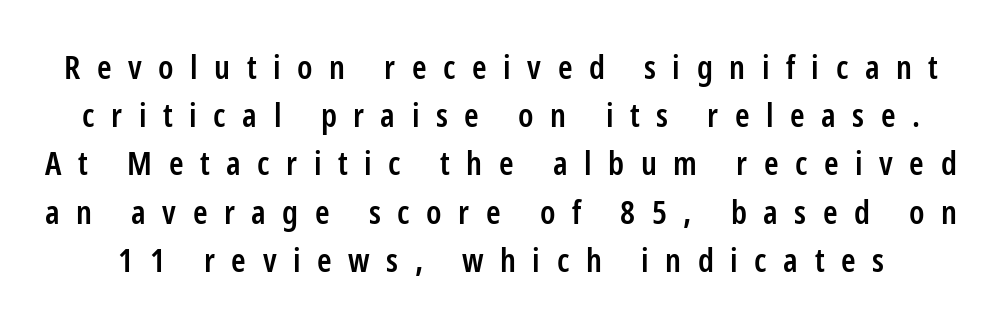
The passage shown is typeset with a sans-serif family. Moderately thickened strokes mark this as semibold type. Style check: upright. These lines are rendered in a variable-pitch font.
